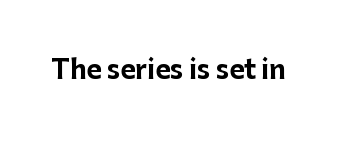
{"italic": "no", "bold": "yes", "underline": "no", "letter_spacing": "normal", "letter_spacing_em": 0.0, "glyph_px": 26}
